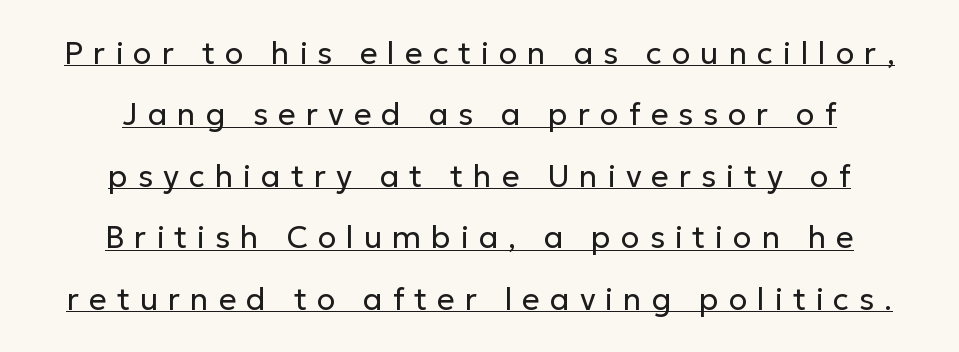
Q: Is the text bold? A: No.
Q: Is the text italic (slanted)? A: No, it is upright.
Q: Is the typeface a serif or a sans-serif typeface? A: Sans-serif.
Q: Is the text underlined? A: Yes.
Q: How is the paragraph aligned? A: Centered.
Q: Is the spacing between letters normal or unusually wide? A: Unusually wide.
Q: Is the spacing between lines tight, normal or loose? A: Loose.
Q: Width (condensed, normal, or wide)? A: Normal.
Q: Stroke contrast? A: Low.
Q: x-height? A: Medium.
Q: Monospaced? A: No.
